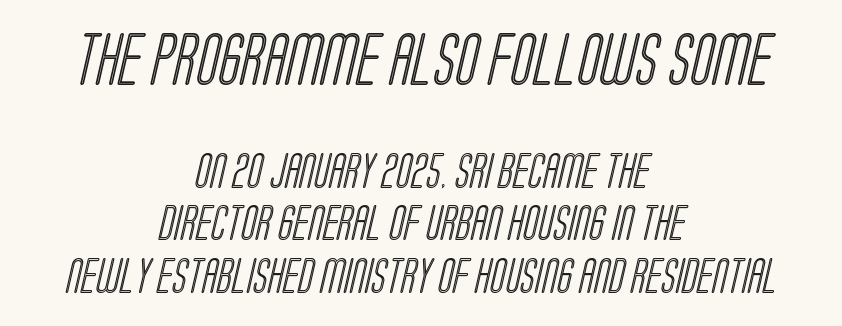
Vertically, the passage feels balanced, rows spaced as you'd expect. Neither beginnings nor endings align; midpoints do. Character size in the leading block exceeds that of the trailing block. Think of a printed novel: that variable character pitch is what you see here. Unmarked baselines from the first word to the last. The horizontal fit of the characters is conventional and even.
